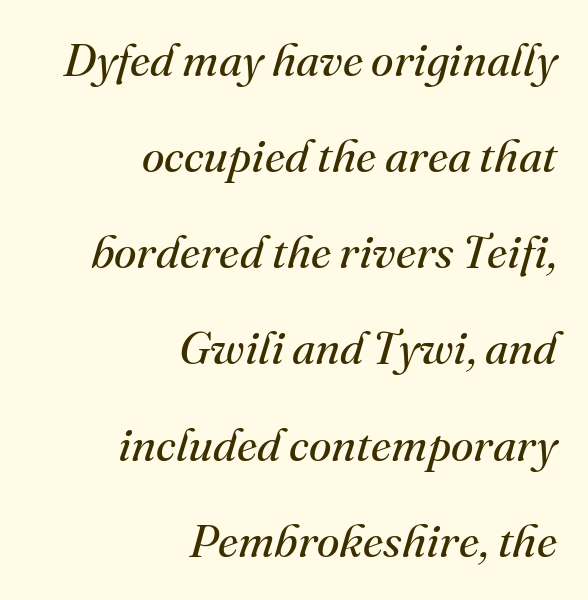
Q: Is the text bold? A: No.
Q: Is the text italic (slanted)? A: Yes, it leans right by about 16 degrees.
Q: Is the typeface a serif or a sans-serif typeface? A: Serif.
Q: Is the text underlined? A: No.
Q: How is the paragraph aligned? A: Right-aligned.
Q: Is the spacing between letters normal or unusually wide? A: Normal.
Q: Is the spacing between lines tight, normal or loose? A: Loose.
Q: Width (condensed, normal, or wide)? A: Normal.
Q: Stroke contrast? A: Medium.
Q: x-height? A: Small.
Q: Monospaced? A: No.
